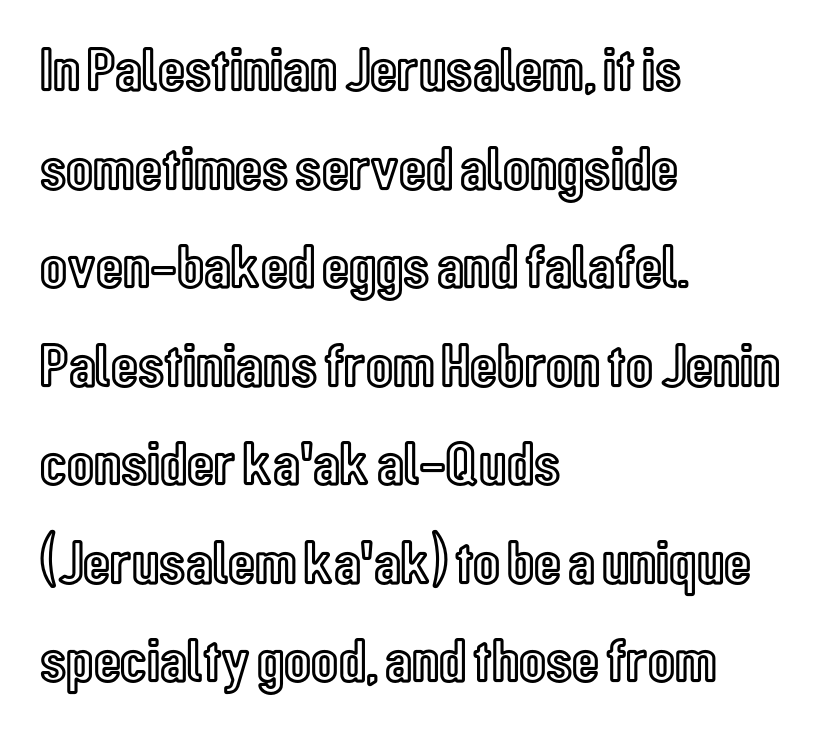
{"italic": "no", "width": "condensed", "x_height": "medium", "monospaced": "no", "underline": "no", "align": "left", "line_spacing": "normal", "line_spacing_ratio": 1.59, "letter_spacing": "normal", "letter_spacing_em": 0.0, "glyph_px": 62}
